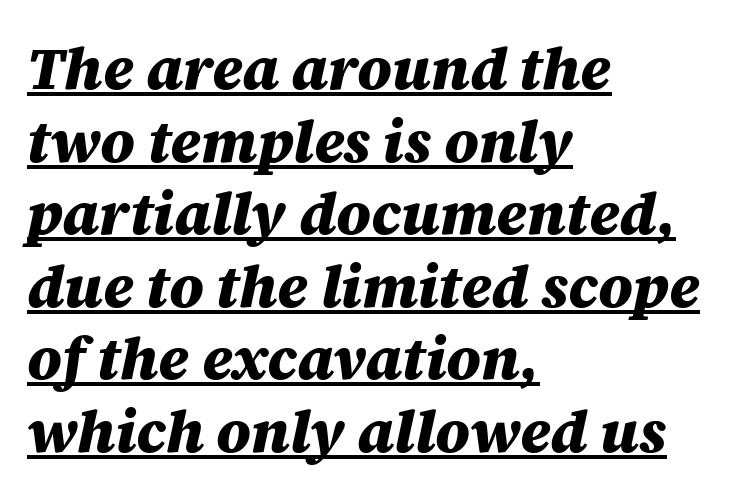
Decoration check: the copy is underlined. The face used here has a pronounced slope to its letters. This is heavy type, rendered in bold. Note the varied advance widths — an 'i' is clearly narrower than an 'm'. Glyph-to-glyph distance matches everyday printed text. Every row of glyphs begins at an identical x-position on the left.
